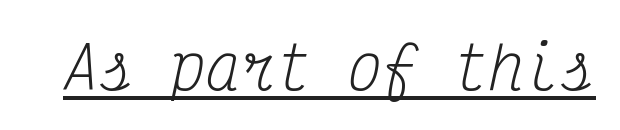
Q: Is the text bold? A: No.
Q: Is the text italic (slanted)? A: Yes, it leans right by about 12 degrees.
Q: Is the typeface a serif or a sans-serif typeface? A: Serif.
Q: Is the text underlined? A: Yes.
Q: Is the spacing between letters normal or unusually wide? A: Normal.
Q: Width (condensed, normal, or wide)? A: Condensed.
Q: Stroke contrast? A: Medium.
Q: x-height? A: Medium.
Q: Monospaced? A: Yes.
